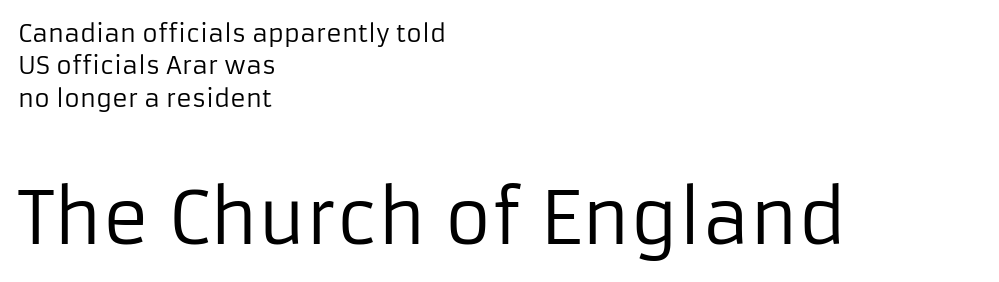
{"serif": "no", "italic": "no", "bold": "no", "weight": "regular", "width": "normal", "stroke_contrast": "low", "x_height": "medium", "monospaced": "no", "underline": "no", "align": "left", "line_spacing": "normal", "line_spacing_ratio": 1.35, "letter_spacing": "normal", "letter_spacing_em": 0.0, "larger_block": "second", "size_ratio": 3.0, "glyph_px": 72}
